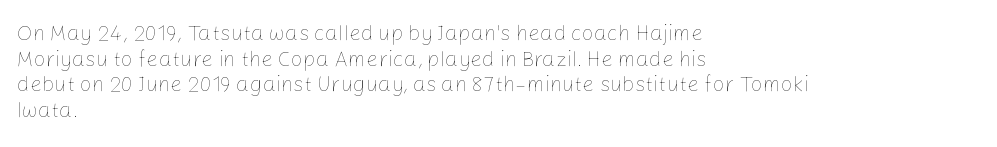
Q: Is the text bold? A: No.
Q: Is the text italic (slanted)? A: No, it is upright.
Q: Is the text underlined? A: No.
Q: How is the paragraph aligned? A: Left-aligned.
Q: Is the spacing between letters normal or unusually wide? A: Normal.
